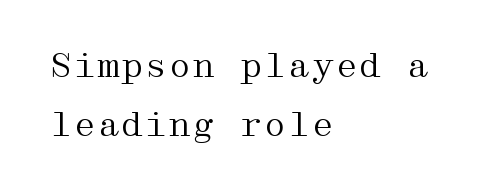
{"serif": "yes", "italic": "no", "bold": "no", "weight": "regular", "width": "wide", "stroke_contrast": "medium", "x_height": "medium", "underline": "no", "align": "left", "line_spacing_ratio": 1.75, "letter_spacing": "normal", "letter_spacing_em": 0.0, "glyph_px": 34}
